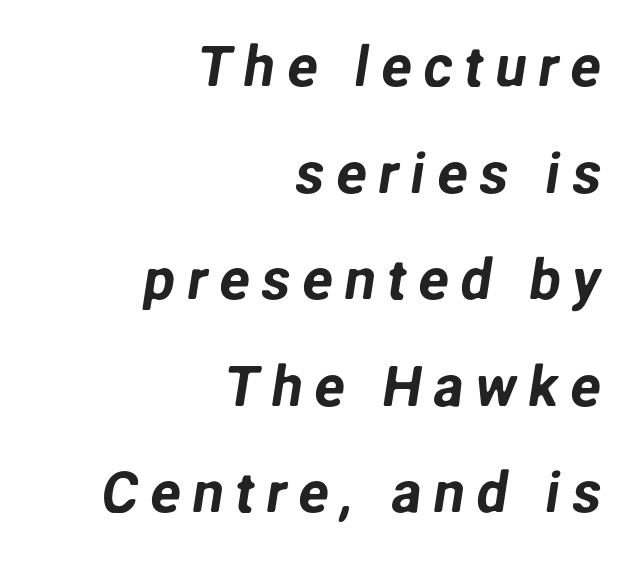
Q: Is the typeface a serif or a sans-serif typeface? A: Sans-serif.
Q: Is the text underlined? A: No.
Q: How is the paragraph aligned? A: Right-aligned.
Q: Is the spacing between letters normal or unusually wide? A: Unusually wide.
Q: Width (condensed, normal, or wide)? A: Normal.
Q: Stroke contrast? A: Low.
Q: x-height? A: Medium.
Q: Monospaced? A: No.
